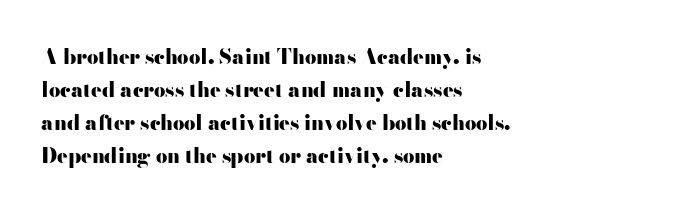
Q: Is the text bold? A: Yes.
Q: Is the text italic (slanted)? A: No, it is upright.
Q: Is the text underlined? A: No.
Q: How is the paragraph aligned? A: Left-aligned.
Q: Is the spacing between letters normal or unusually wide? A: Normal.
Q: Is the spacing between lines tight, normal or loose? A: Normal.
